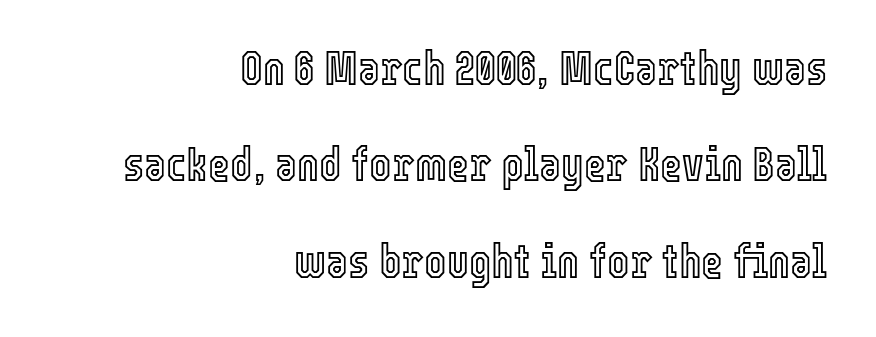
The type is set solid horizontally, with unmodified tracking. Notice how the passage keeps a crisp vertical edge on the right only. In terms of leading, this rendering errs on the spacious side. Each letter keeps its own natural width here, so spacing adapts to shape.
